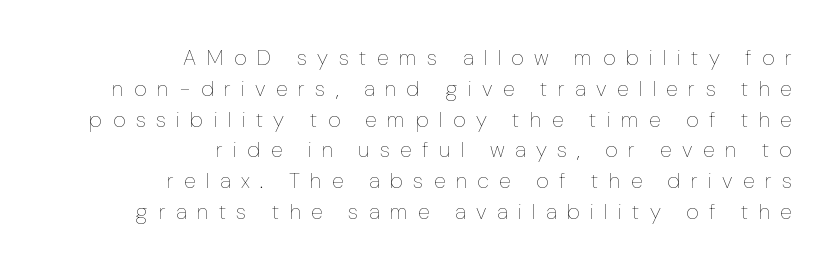
{"italic": "no", "bold": "no", "underline": "no", "align": "right", "line_spacing": "normal", "line_spacing_ratio": 1.4, "letter_spacing": "wide", "letter_spacing_em": 0.47, "glyph_px": 22}
